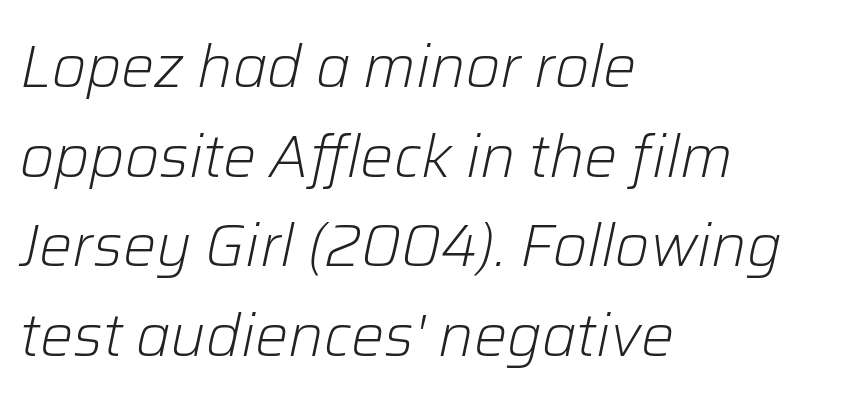
{"italic": "yes", "lean": "right", "slant_degrees": 12, "bold": "no", "weight": "light", "width": "normal", "stroke_contrast": "low", "x_height": "medium", "monospaced": "no", "underline": "no", "align": "left", "line_spacing": "normal", "line_spacing_ratio": 1.52, "letter_spacing": "normal", "letter_spacing_em": 0.0, "glyph_px": 59}
